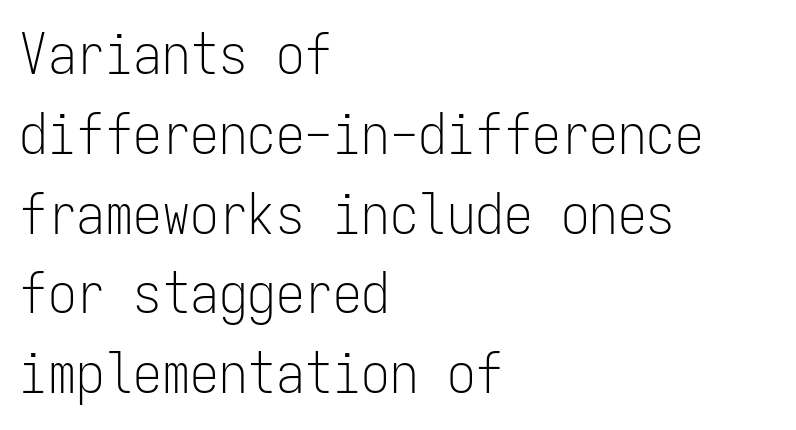
Q: Is the text bold? A: No.
Q: Is the text italic (slanted)? A: No, it is upright.
Q: Is the typeface a serif or a sans-serif typeface? A: Sans-serif.
Q: Is the text underlined? A: No.
Q: How is the paragraph aligned? A: Left-aligned.
Q: Is the spacing between letters normal or unusually wide? A: Normal.
Q: Is the spacing between lines tight, normal or loose? A: Normal.
Q: Width (condensed, normal, or wide)? A: Condensed.
Q: Stroke contrast? A: Low.
Q: x-height? A: Medium.
Q: Monospaced? A: Yes.
